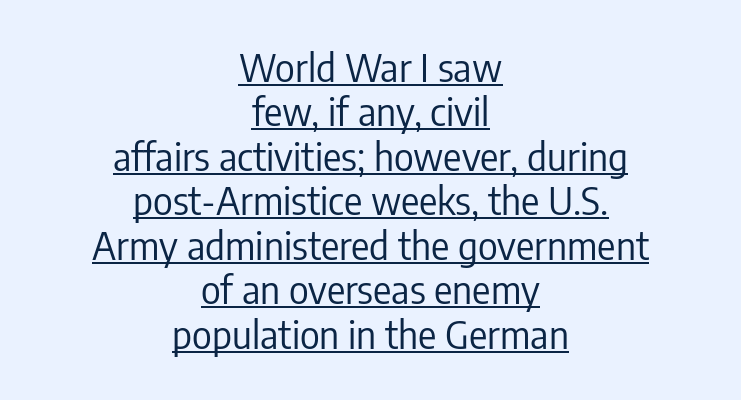
The image shows 38 px regular-weight, condensed sans-serif type, upright; set centered, line spacing 1.17x, normal letter spacing, underlined; low stroke contrast and a medium x-height.
